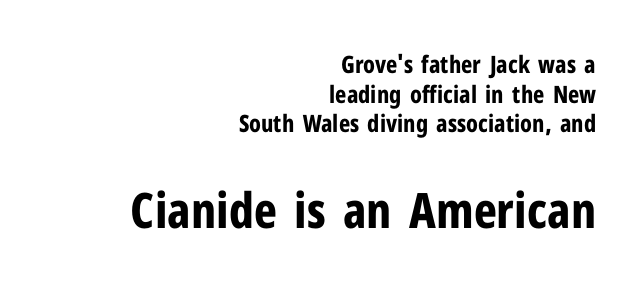
I'd describe the lettering as bold — thick and assertive. What kind of face is this? One without serifs — a sans. The tracking reads as untouched default to a designer's eye. No italicization has been applied; the sample stays upright.
